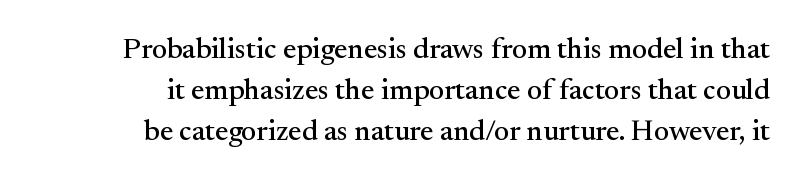
The image shows 29 px serif type, upright; set normal line spacing (1.42x), normal letter spacing, not underlined; medium stroke contrast and a small x-height.
